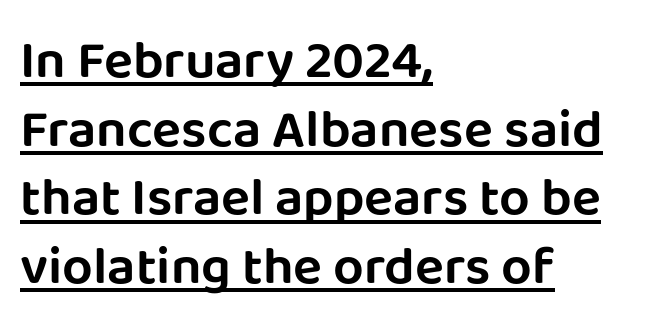
Somebody hit Ctrl+U on this one — the words are underlined. Every character sits straight up, as roman type does. These lines are rendered in a variable-pitch font. Nothing sits at the stroke ends, so this counts as sans-serif.
